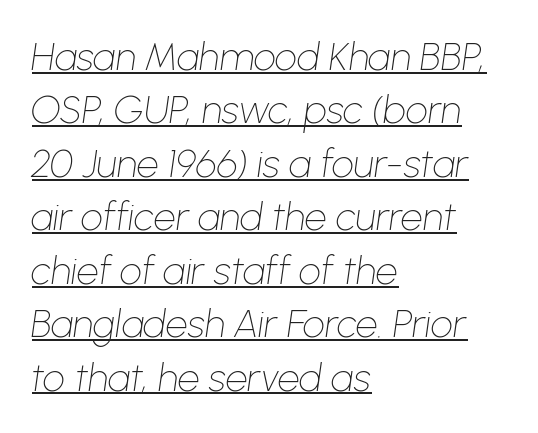
Looks like regular typesetting: each glyph gets only the width it needs. Looking at the ascenders, they clearly lean. Normally led — the rows are evenly, conventionally spaced. In designer terms, the underline attribute is active on this setting.
